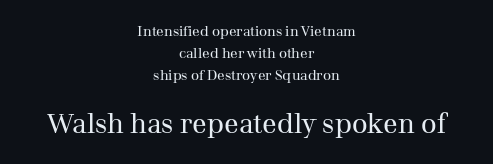
The string is rendered with underlining switched off. Successive baselines arrive at the customary interval. Centered paragraph, ragged on both sides. Two sizes are in play, and the larger belongs to the second block.
